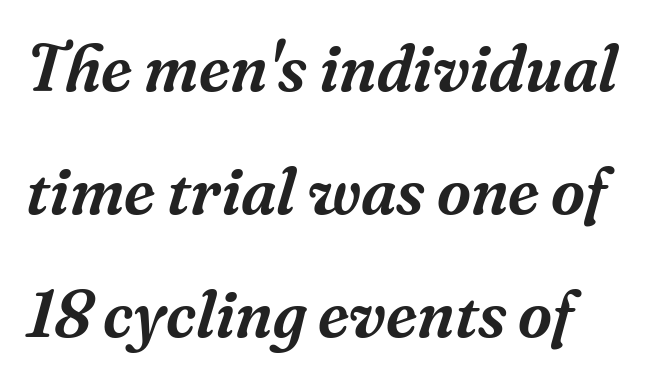
{"serif": "yes", "italic": "yes", "lean": "right", "slant_degrees": 16, "width": "normal", "stroke_contrast": "medium", "x_height": "medium", "monospaced": "no", "underline": "no", "line_spacing_ratio": 1.86, "letter_spacing": "normal", "letter_spacing_em": 0.0, "glyph_px": 66}
